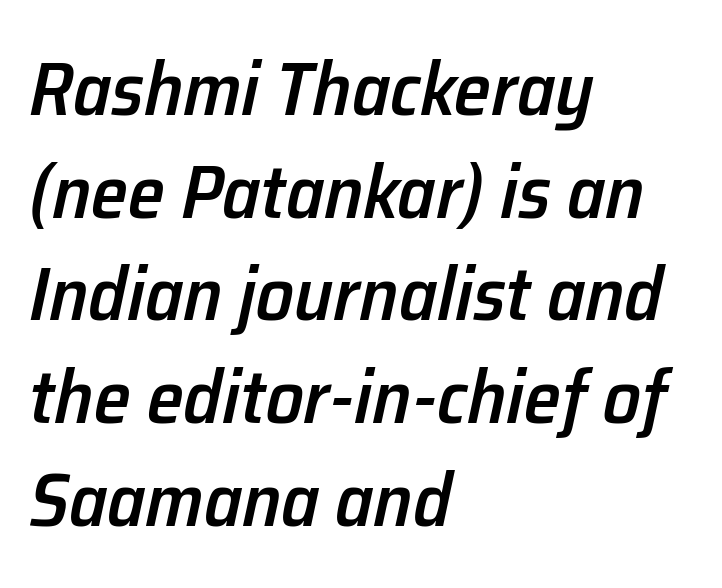
{"italic": "yes", "lean": "right", "slant_degrees": 12, "bold": "semi", "weight": "semibold", "width": "normal", "stroke_contrast": "low", "x_height": "medium", "monospaced": "no", "underline": "no", "align": "left", "line_spacing": "normal", "line_spacing_ratio": 1.37, "letter_spacing": "normal", "letter_spacing_em": 0.0, "glyph_px": 75}
